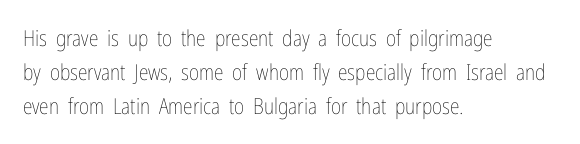
The image shows 22 px text type, upright; set left-aligned, normal line spacing (1.54x), normal letter spacing, not underlined.
